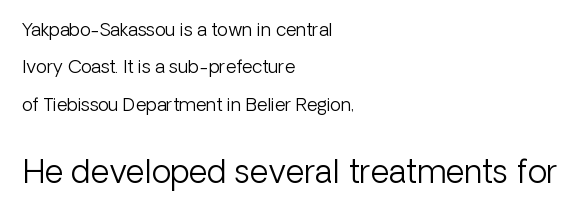
{"serif": "no", "italic": "no", "bold": "no", "weight": "light", "width": "normal", "stroke_contrast": "low", "x_height": "medium", "monospaced": "no", "underline": "no", "align": "left", "line_spacing": "loose", "line_spacing_ratio": 2.07, "letter_spacing": "normal", "letter_spacing_em": 0.0, "larger_block": "second", "size_ratio": 1.78, "glyph_px": 32}
